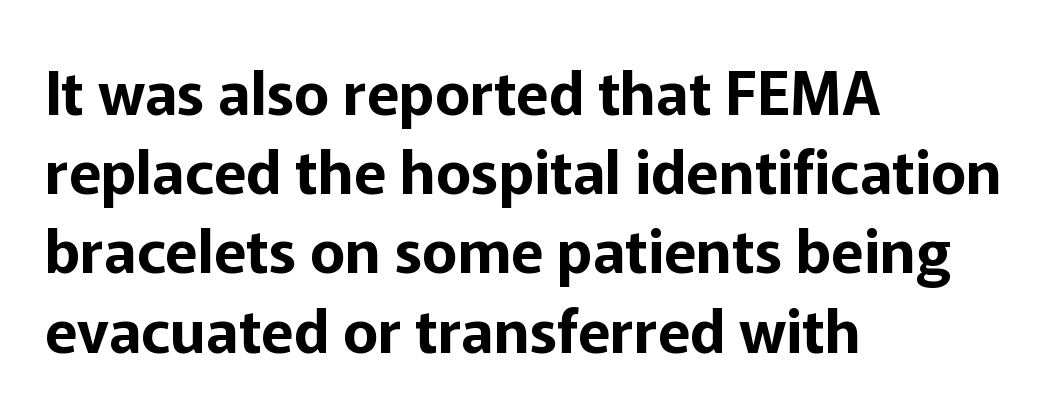
The image shows 60 px sans-serif type, upright; set left-aligned, normal line spacing (1.32x), normal letter spacing, not underlined; low stroke contrast and a medium x-height.
